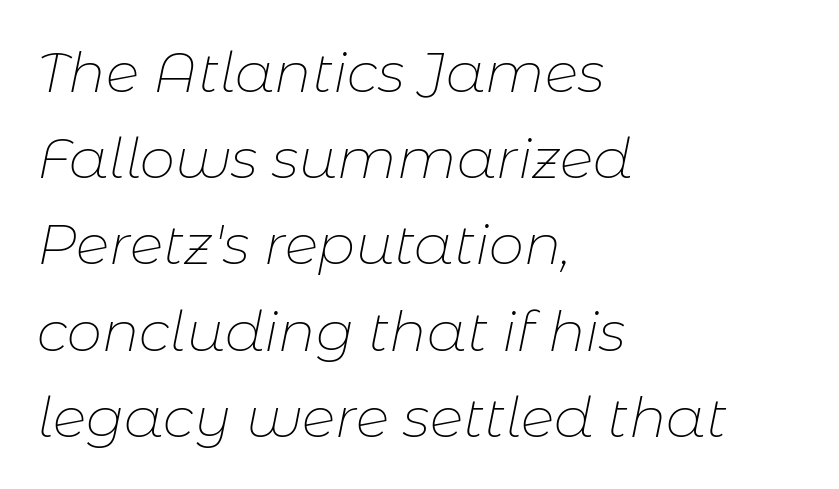
The image shows 56 px thin type, italic (leaning right); set left-aligned, normal line spacing (1.54x), normal letter spacing, not underlined; low stroke contrast and a medium x-height.
